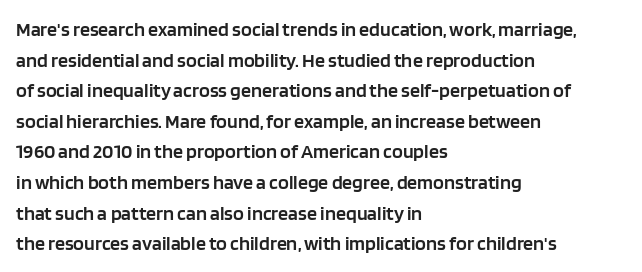
This rendering features lettering with no underline. Students, observe: this is what conventionally led text looks like. Students, note that the glyphs here touch the page at normal intervals. The specimen reads as upright at a glance.
